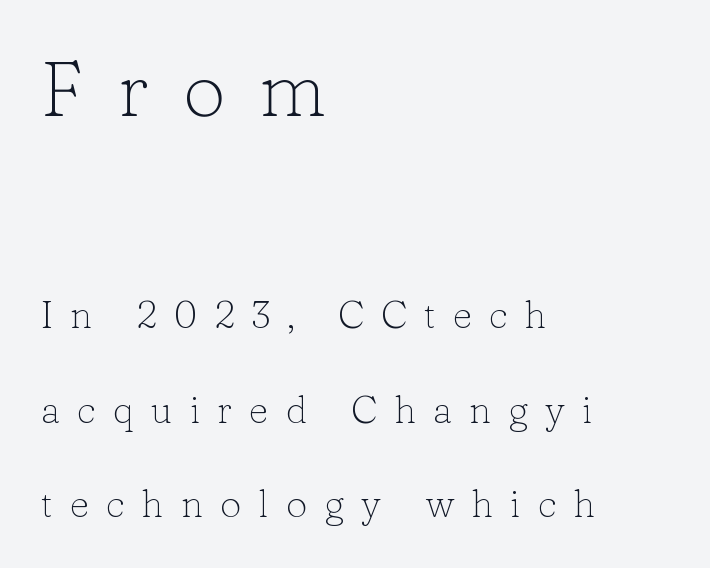
The image shows 76 px light serif type, upright; set left-aligned, loose line spacing (2.48x), unusually wide letter spacing (+0.45 em), not underlined; the first (top) block is 2.0x larger; low stroke contrast and a medium x-height.
